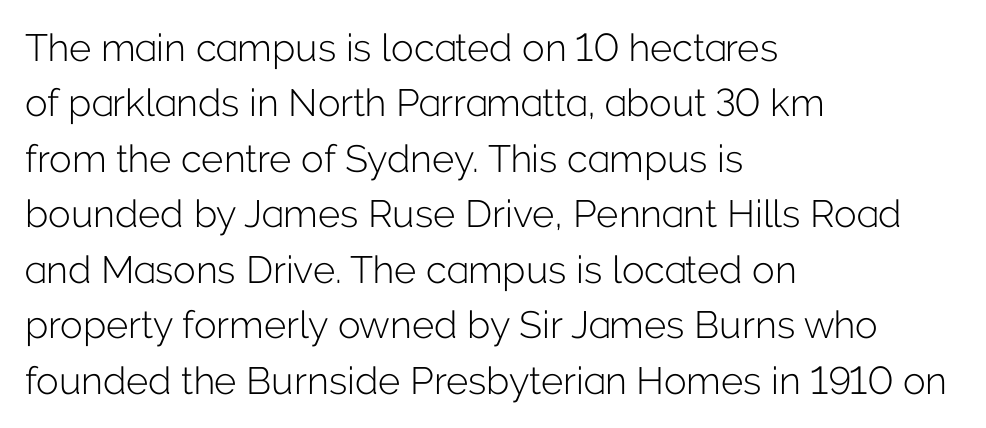
Q: Is the text bold? A: No.
Q: Is the text italic (slanted)? A: No, it is upright.
Q: Is the typeface a serif or a sans-serif typeface? A: Sans-serif.
Q: Is the text underlined? A: No.
Q: How is the paragraph aligned? A: Left-aligned.
Q: Is the spacing between letters normal or unusually wide? A: Normal.
Q: Is the spacing between lines tight, normal or loose? A: Normal.
Q: Width (condensed, normal, or wide)? A: Normal.
Q: Stroke contrast? A: Low.
Q: x-height? A: Medium.
Q: Monospaced? A: No.
